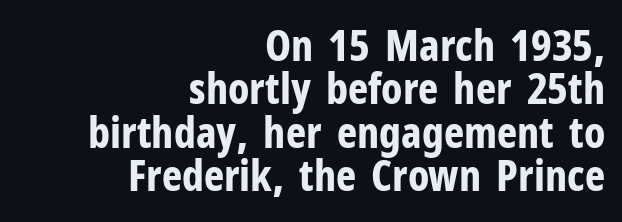
These lines stack with their right ends in a neat column. Stroke thickness is high; the sample reads as a true bold. This block would grow much taller if given ordinary leading; it's compressed now. A clean baseline with only descenders dipping below it. The letters sit at their default tracking, neither squeezed nor spread. Note the varied advance widths — an 'i' is clearly narrower than an 'm'.
